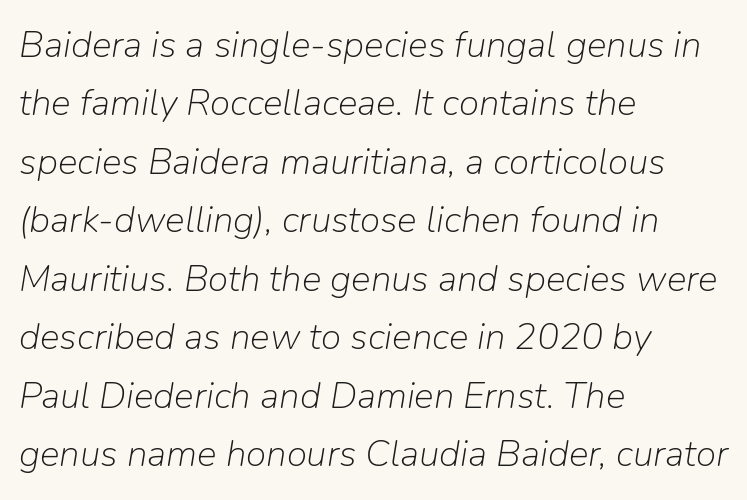
Q: Is the text bold? A: No.
Q: Is the text italic (slanted)? A: Yes, it leans right by about 9 degrees.
Q: Is the text underlined? A: No.
Q: How is the paragraph aligned? A: Left-aligned.
Q: Is the spacing between letters normal or unusually wide? A: Normal.
Q: Is the spacing between lines tight, normal or loose? A: Normal.
Q: Width (condensed, normal, or wide)? A: Normal.
Q: Stroke contrast? A: Low.
Q: x-height? A: Medium.
Q: Monospaced? A: No.
